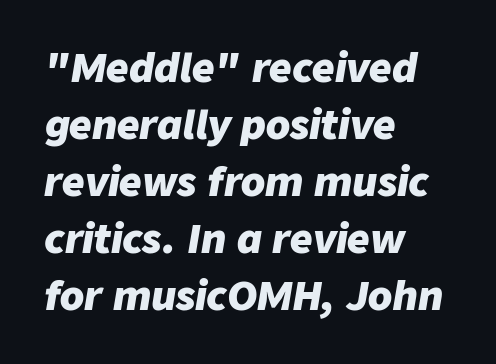
{"italic": "yes", "lean": "right", "slant_degrees": 9, "bold": "yes", "weight": "heavy", "width": "normal", "stroke_contrast": "low", "x_height": "medium", "monospaced": "no", "underline": "no", "align": "left", "line_spacing": "normal", "line_spacing_ratio": 1.46, "letter_spacing": "normal", "letter_spacing_em": 0.0, "glyph_px": 39}
